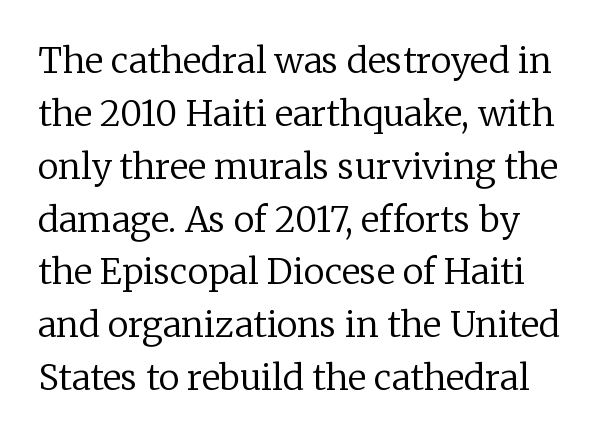
Q: Is the text bold? A: No.
Q: Is the text italic (slanted)? A: No, it is upright.
Q: Is the typeface a serif or a sans-serif typeface? A: Serif.
Q: Is the text underlined? A: No.
Q: Is the spacing between letters normal or unusually wide? A: Normal.
Q: Is the spacing between lines tight, normal or loose? A: Normal.
Q: Width (condensed, normal, or wide)? A: Normal.
Q: Stroke contrast? A: Low.
Q: x-height? A: Medium.
Q: Monospaced? A: No.
